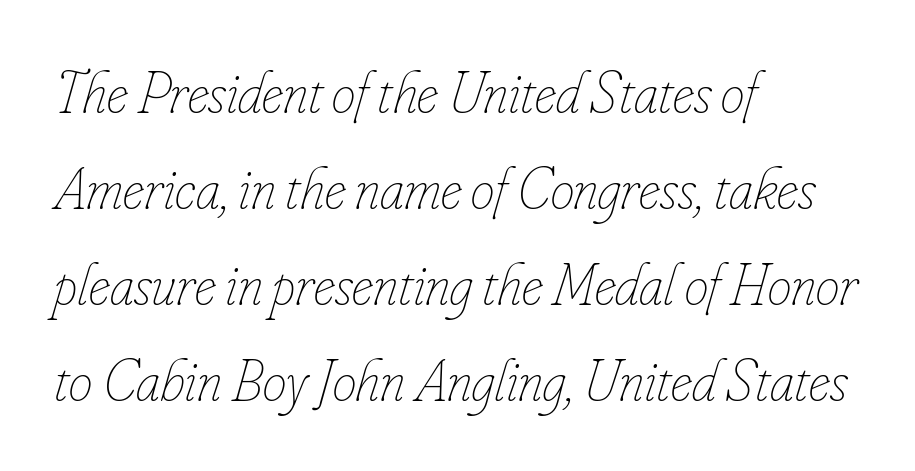
The image shows 60 px thin, condensed type, italic (leaning right); set left-aligned, normal line spacing (1.6x), normal letter spacing, not underlined; low stroke contrast and a small x-height.
